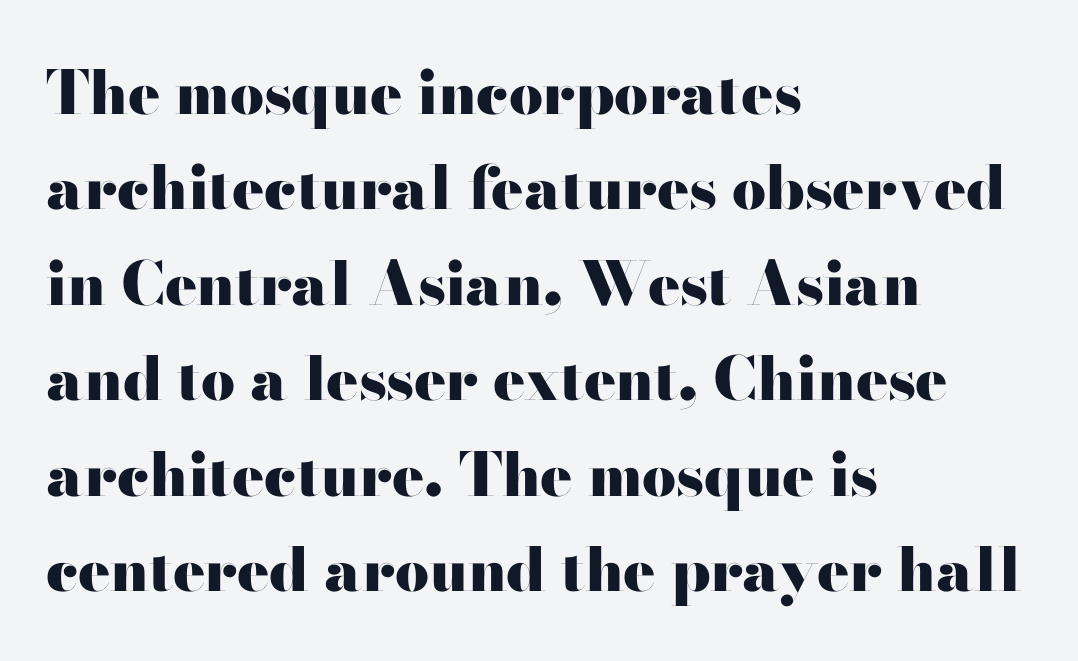
Compared with an ordinary text face, these strokes are far heavier — a full bold. Plain, unruled lines of type. Line spacing here is normal. When letters stand straight like this, we call the style roman or upright. Words appear dense and cohesive because spacing is normal.
